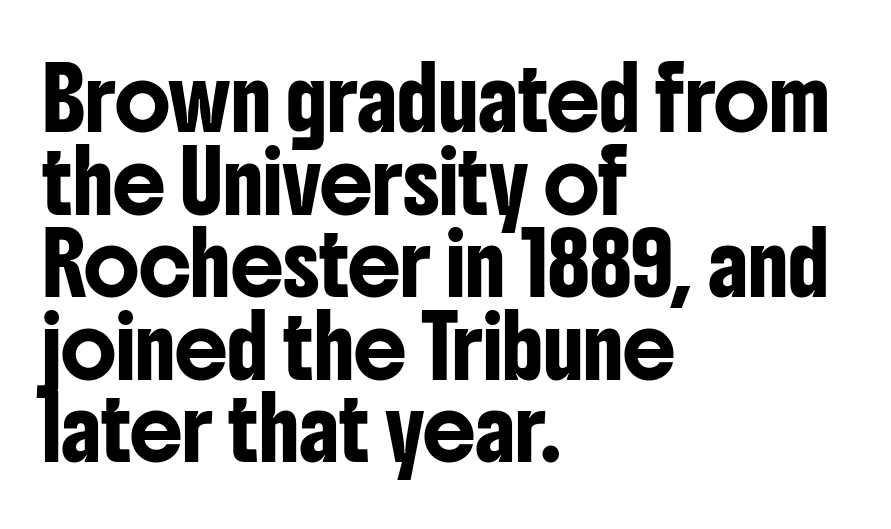
Q: Is the text italic (slanted)? A: No, it is upright.
Q: Is the typeface a serif or a sans-serif typeface? A: Sans-serif.
Q: Is the text underlined? A: No.
Q: How is the paragraph aligned? A: Left-aligned.
Q: Is the spacing between letters normal or unusually wide? A: Normal.
Q: Is the spacing between lines tight, normal or loose? A: Normal.
Q: Width (condensed, normal, or wide)? A: Condensed.
Q: Stroke contrast? A: Low.
Q: x-height? A: Medium.
Q: Monospaced? A: No.
